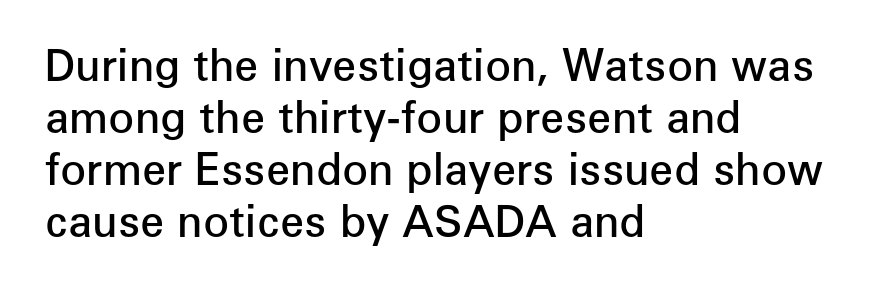
The space directly below the letters is spotless. Leftover space on each line is placed entirely after the last word. No extra tracking has been applied to these lines. Heft: intermediate — a semibold.
